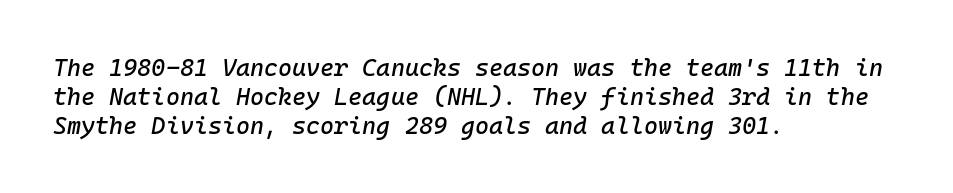
Rendered with sloped, italic letterforms. These lines keep a tight, regular rhythm from letter to letter. Which margin do the lines hug? The left one — the right edge is uneven. Check the space under the baseline: it is left empty.
